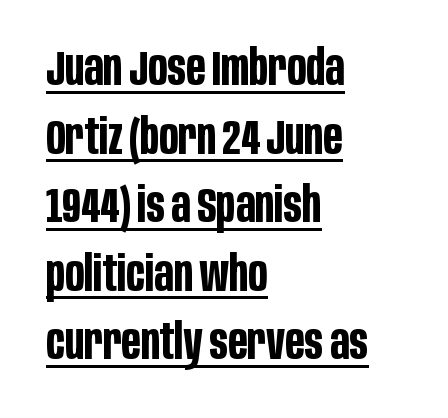
Q: Is the text bold? A: Yes.
Q: Is the text italic (slanted)? A: No, it is upright.
Q: Is the typeface a serif or a sans-serif typeface? A: Sans-serif.
Q: Is the text underlined? A: Yes.
Q: How is the paragraph aligned? A: Left-aligned.
Q: Is the spacing between letters normal or unusually wide? A: Normal.
Q: Is the spacing between lines tight, normal or loose? A: Normal.
Q: Width (condensed, normal, or wide)? A: Condensed.
Q: Stroke contrast? A: Low.
Q: x-height? A: Large.
Q: Monospaced? A: No.
